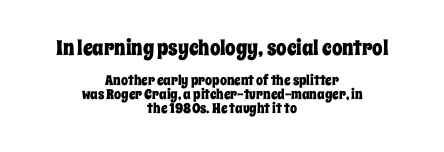
The image shows 21 px text type, upright; set centered, tight line spacing (0.98x), normal letter spacing, not underlined; the first (top) block is 1.5x larger.
